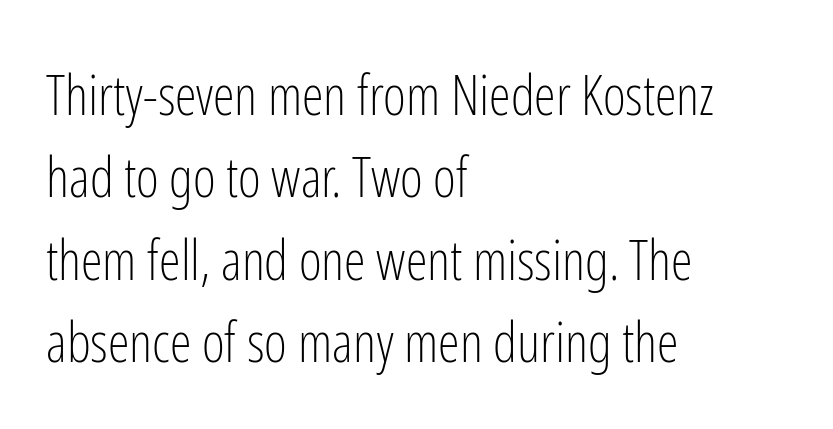
Q: Is the text bold? A: No.
Q: Is the text italic (slanted)? A: No, it is upright.
Q: Is the typeface a serif or a sans-serif typeface? A: Sans-serif.
Q: Is the text underlined? A: No.
Q: How is the paragraph aligned? A: Left-aligned.
Q: Is the spacing between letters normal or unusually wide? A: Normal.
Q: Is the spacing between lines tight, normal or loose? A: Normal.
Q: Width (condensed, normal, or wide)? A: Condensed.
Q: Stroke contrast? A: Low.
Q: x-height? A: Medium.
Q: Monospaced? A: No.
